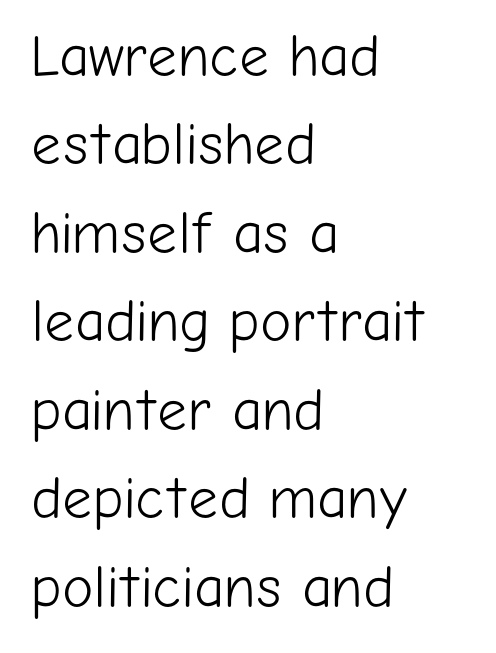
{"serif": "no", "italic": "no", "bold": "no", "weight": "light", "width": "normal", "stroke_contrast": "low", "x_height": "medium", "monospaced": "no", "underline": "no", "align": "left", "line_spacing": "normal", "line_spacing_ratio": 1.5, "letter_spacing": "normal", "letter_spacing_em": 0.0, "glyph_px": 59}
